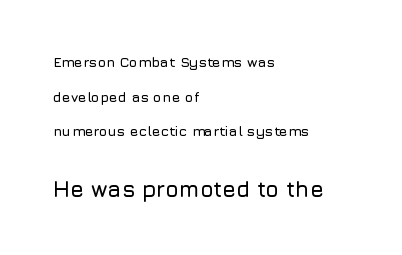
The image shows 22 px text type, upright; set left-aligned, loose line spacing (2.48x), normal letter spacing, not underlined; the second (bottom) block is 1.57x larger.
